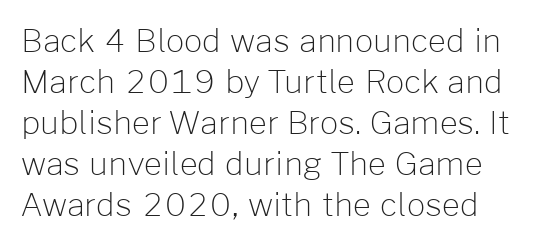
{"serif": "no", "italic": "no", "bold": "no", "weight": "light", "width": "normal", "stroke_contrast": "low", "x_height": "medium", "monospaced": "no", "underline": "no", "align": "left", "line_spacing": "normal", "line_spacing_ratio": 1.28, "letter_spacing": "normal", "letter_spacing_em": 0.0, "glyph_px": 32}
